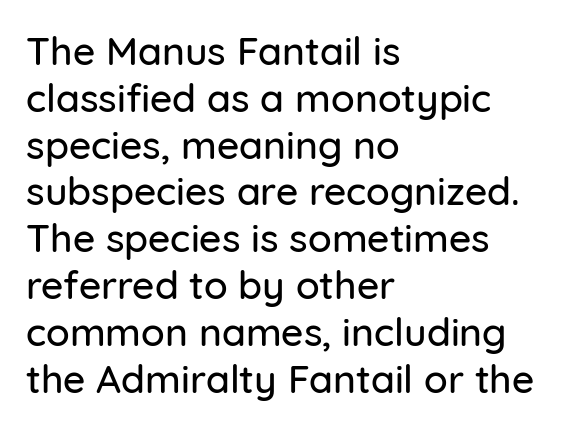
The image shows 39 px sans-serif type, upright; set left-aligned, line spacing 1.2x, normal letter spacing, not underlined; low stroke contrast and a medium x-height.
